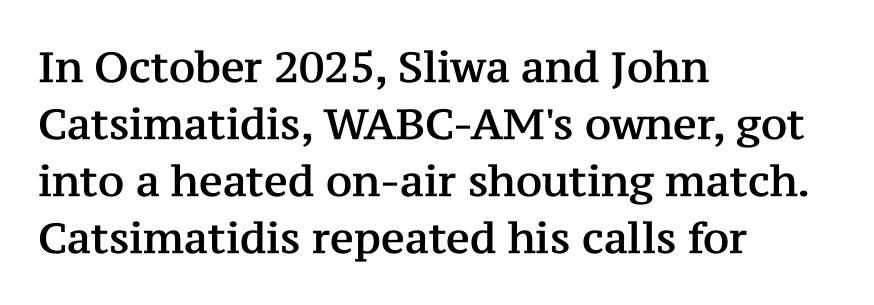
{"serif": "yes", "italic": "no", "width": "normal", "stroke_contrast": "medium", "x_height": "medium", "monospaced": "no", "underline": "no", "align": "left", "line_spacing": "normal", "line_spacing_ratio": 1.36, "letter_spacing": "normal", "letter_spacing_em": 0.0, "glyph_px": 42}
